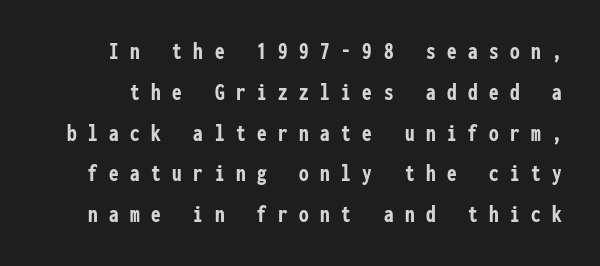
{"italic": "no", "bold": "yes", "underline": "no", "line_spacing": "normal", "line_spacing_ratio": 1.7, "letter_spacing": "wide", "letter_spacing_em": 0.48, "glyph_px": 24}
